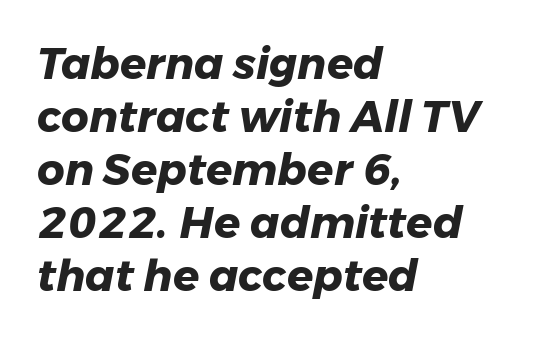
The image shows 43 px heavy type, italic (leaning right); set left-aligned, line spacing 1.23x, normal letter spacing, not underlined; low stroke contrast and a medium x-height.
